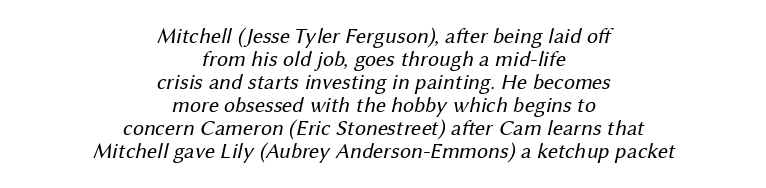
{"bold": "no", "underline": "no", "align": "center", "line_spacing": "tight", "line_spacing_ratio": 1.05, "letter_spacing": "normal", "letter_spacing_em": 0.0, "glyph_px": 22}
